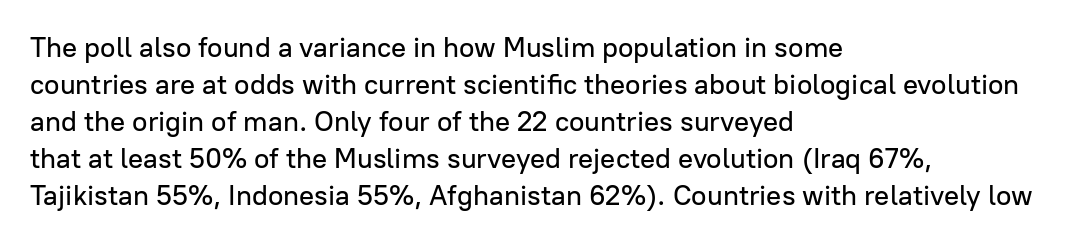
The setting favours the left margin, as ordinary paragraphs usually do. Note the varied advance widths — an 'i' is clearly narrower than an 'm'. It's the straight-up-and-down kind of type. These lines sit exactly where default settings would place them.
